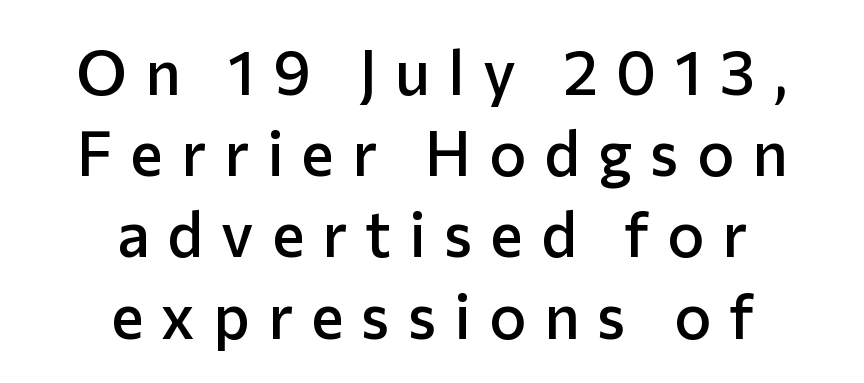
Q: Is the text bold? A: Semi-bold.
Q: Is the text italic (slanted)? A: No, it is upright.
Q: Is the typeface a serif or a sans-serif typeface? A: Sans-serif.
Q: Is the text underlined? A: No.
Q: How is the paragraph aligned? A: Centered.
Q: Is the spacing between letters normal or unusually wide? A: Unusually wide.
Q: Is the spacing between lines tight, normal or loose? A: Normal.
Q: Width (condensed, normal, or wide)? A: Normal.
Q: Stroke contrast? A: Low.
Q: x-height? A: Medium.
Q: Monospaced? A: No.
